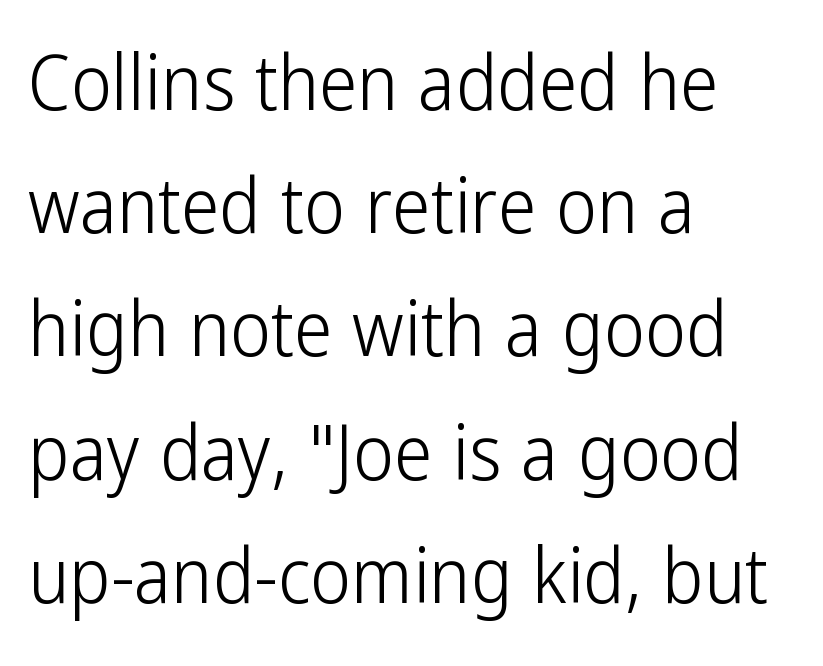
It's the straight-up-and-down kind of type. On a weight scale, this lands at 450 or below. What kind of face is this? One without serifs — a sans. The lines sit at an ordinary, default distance from one another. How are the letters spaced? Ordinarily, with no added tracking. The strip under each line holds only bare page.
